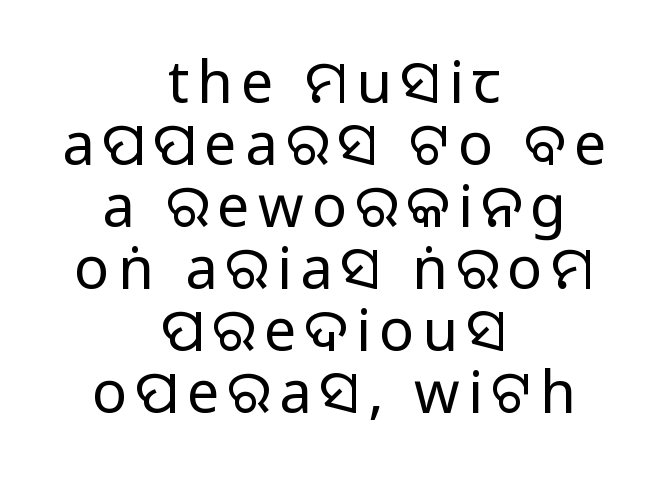
{"serif": "no", "italic": "no", "width": "normal", "stroke_contrast": "medium", "monospaced": "no", "underline": "no", "align": "center", "line_spacing": "tight", "line_spacing_ratio": 1.07, "glyph_px": 58}
